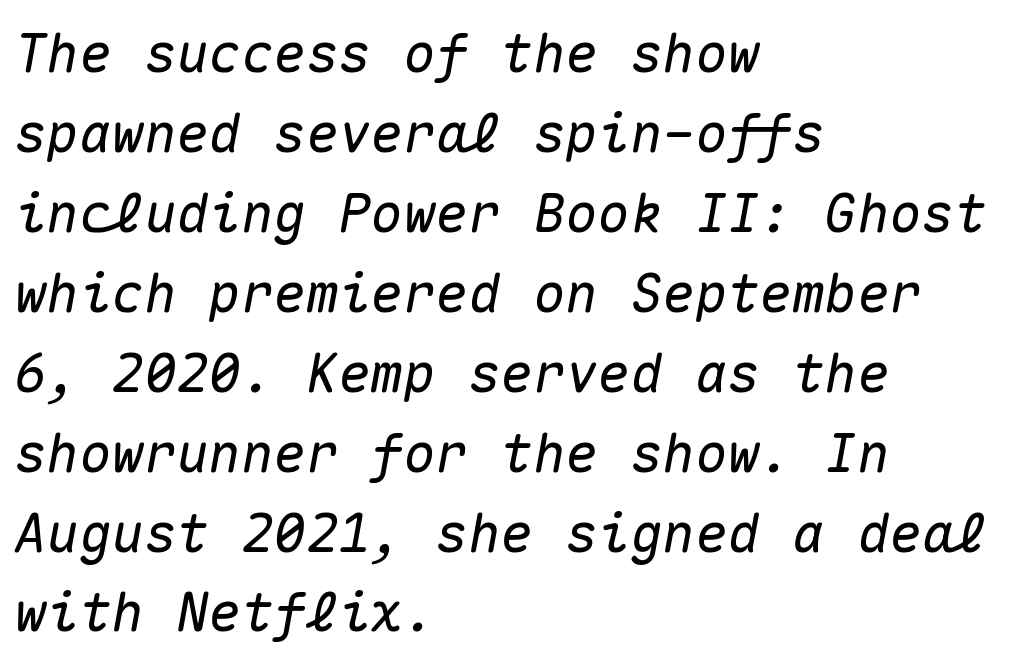
{"italic": "yes", "lean": "right", "slant_degrees": 10, "width": "normal", "stroke_contrast": "medium", "x_height": "medium", "monospaced": "yes", "underline": "no", "align": "left", "line_spacing": "normal", "line_spacing_ratio": 1.48, "letter_spacing": "normal", "letter_spacing_em": 0.0, "glyph_px": 54}
